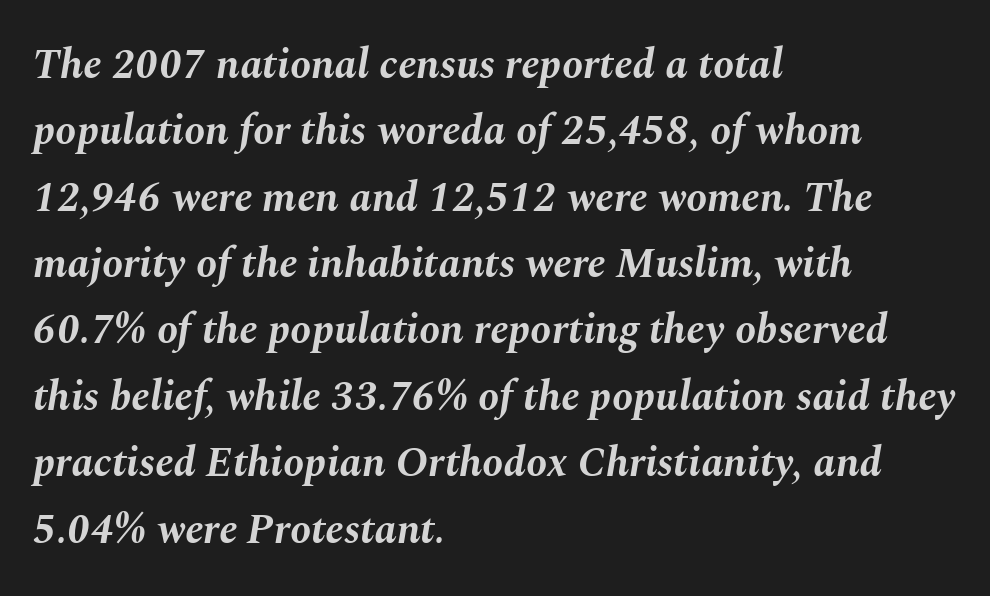
Q: Is the text bold? A: Yes.
Q: Is the text italic (slanted)? A: Yes, it leans right by about 10 degrees.
Q: Is the text underlined? A: No.
Q: How is the paragraph aligned? A: Left-aligned.
Q: Is the spacing between letters normal or unusually wide? A: Normal.
Q: Is the spacing between lines tight, normal or loose? A: Normal.
Q: Width (condensed, normal, or wide)? A: Normal.
Q: Stroke contrast? A: Medium.
Q: x-height? A: Medium.
Q: Monospaced? A: No.
